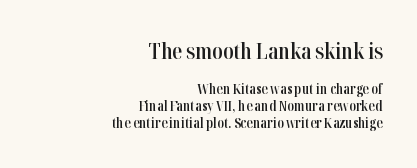
{"italic": "no", "bold": "semi", "underline": "no", "align": "right", "line_spacing_ratio": 1.2, "letter_spacing": "normal", "letter_spacing_em": 0.0, "larger_block": "first", "size_ratio": 1.57, "glyph_px": 22}
